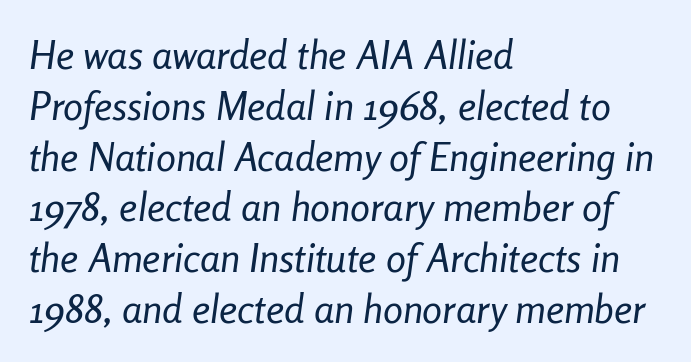
The block of text has a typical density, with ordinary space between rows. Every row of glyphs begins at an identical x-position on the left. The specimen reads as italic at a glance. A bare baseline throughout the passage. Note the varied advance widths — an 'i' is clearly narrower than an 'm'. A typesetter would call this zero additional tracking.
